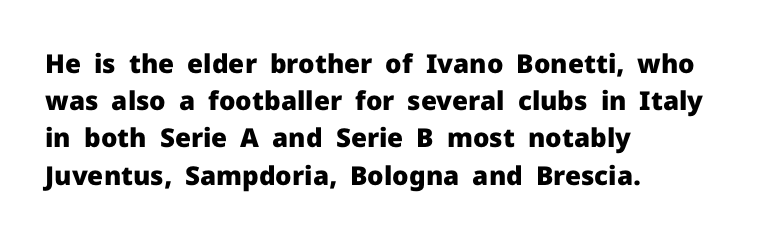
Q: Is the text bold? A: Yes.
Q: Is the text italic (slanted)? A: No, it is upright.
Q: Is the text underlined? A: No.
Q: How is the paragraph aligned? A: Left-aligned.
Q: Is the spacing between letters normal or unusually wide? A: Normal.
Q: Is the spacing between lines tight, normal or loose? A: Normal.
